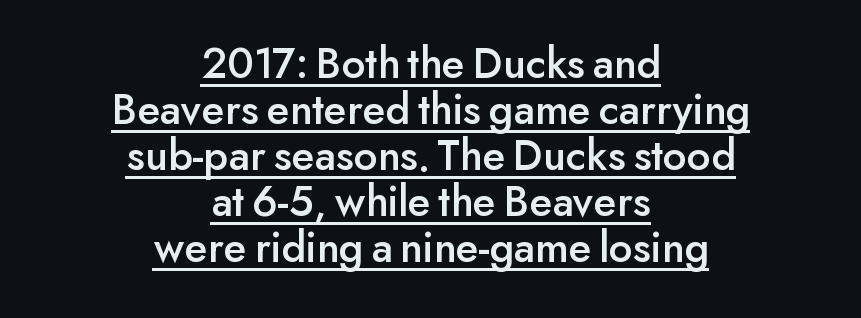
The image shows 45 px sans-serif type, upright; set centered, tight line spacing (1.02x), normal letter spacing, underlined; low stroke contrast and a small x-height.
